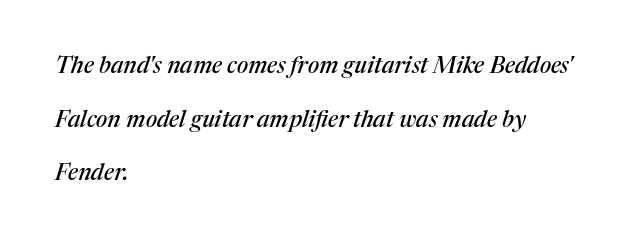
Q: Is the text italic (slanted)? A: Yes, it leans right by about 17 degrees.
Q: Is the text underlined? A: No.
Q: How is the paragraph aligned? A: Left-aligned.
Q: Is the spacing between letters normal or unusually wide? A: Normal.
Q: Is the spacing between lines tight, normal or loose? A: Loose.
